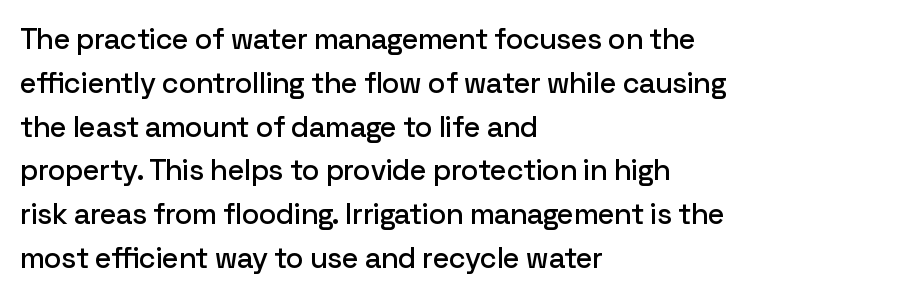
{"serif": "no", "italic": "no", "width": "normal", "stroke_contrast": "low", "x_height": "medium", "monospaced": "no", "underline": "no", "align": "left", "line_spacing": "normal", "line_spacing_ratio": 1.51, "letter_spacing": "normal", "letter_spacing_em": 0.0, "glyph_px": 29}
